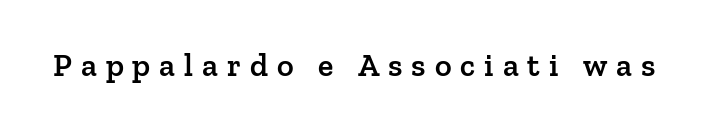
Anything drawn beneath the words? Only blank space. Proportional: the letters do not fall into vertical columns. This is roman type, the default non-slanted kind. Are there feet on the stems? There are — it's a serif. The sample has been set in demibold, a notch under bold.
